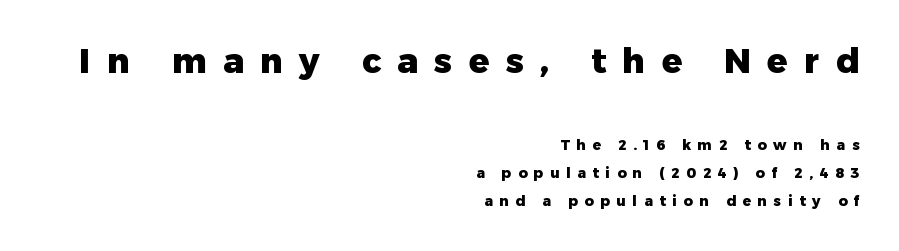
Q: Is the text bold? A: Yes.
Q: Is the text italic (slanted)? A: No, it is upright.
Q: Is the typeface a serif or a sans-serif typeface? A: Sans-serif.
Q: Is the text underlined? A: No.
Q: How is the paragraph aligned? A: Right-aligned.
Q: Is the spacing between letters normal or unusually wide? A: Unusually wide.
Q: Is the spacing between lines tight, normal or loose? A: Loose.
Q: Which block of text is set in a larger size, the first (top) or the second (bottom)? A: The first (top) one.
Q: Width (condensed, normal, or wide)? A: Normal.
Q: Stroke contrast? A: Low.
Q: x-height? A: Medium.
Q: Monospaced? A: No.
